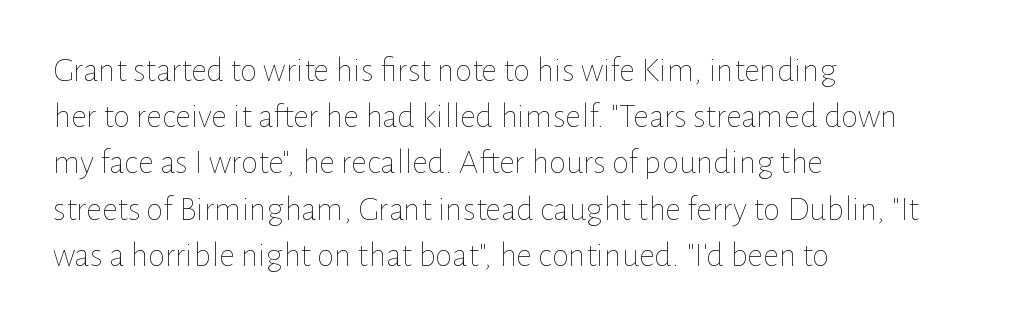
The image shows 35 px thin type, upright; set left-aligned, normal line spacing (1.32x), normal letter spacing, not underlined; low stroke contrast and a medium x-height.
